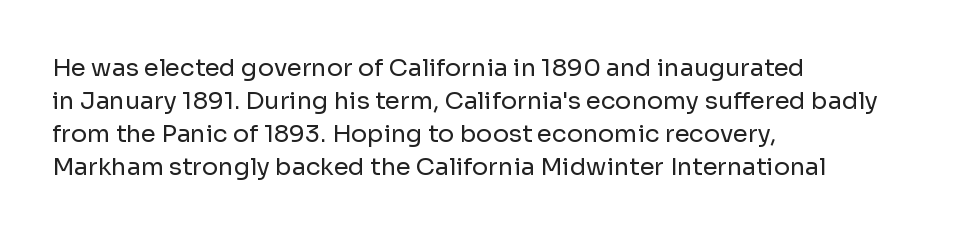
The image shows 24 px text type, upright; set left-aligned, normal line spacing (1.38x), normal letter spacing, not underlined.
